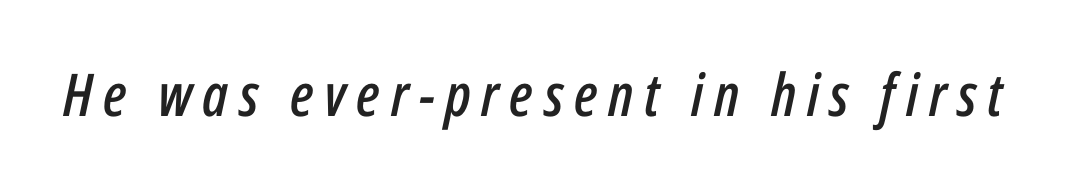
{"italic": "yes", "lean": "right", "slant_degrees": 12, "width": "condensed", "stroke_contrast": "low", "x_height": "medium", "monospaced": "no", "underline": "no", "glyph_px": 59}
